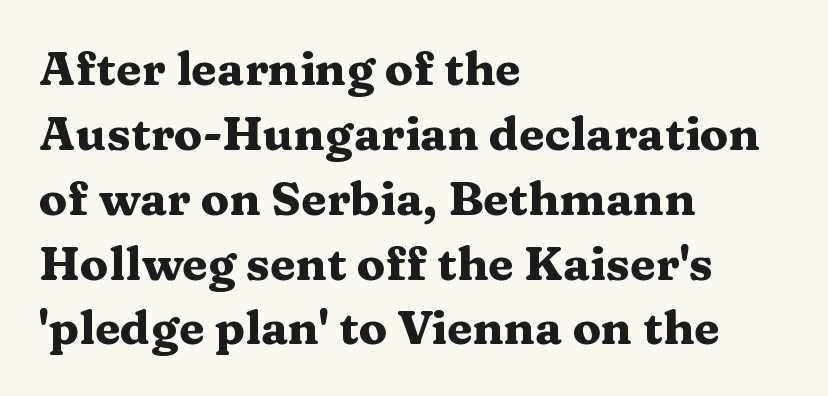
The image shows 47 px heavy, wide serif type, upright; set left-aligned, normal line spacing (1.38x), normal letter spacing, not underlined; medium stroke contrast and a medium x-height.
